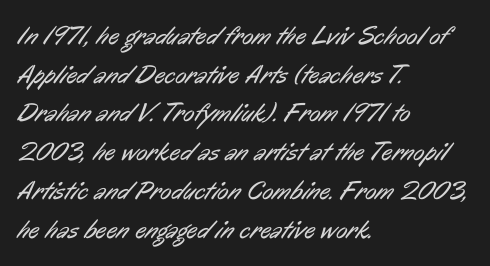
{"bold": "no", "underline": "no", "align": "left", "line_spacing": "normal", "line_spacing_ratio": 1.49, "letter_spacing": "normal", "letter_spacing_em": 0.0, "glyph_px": 26}
